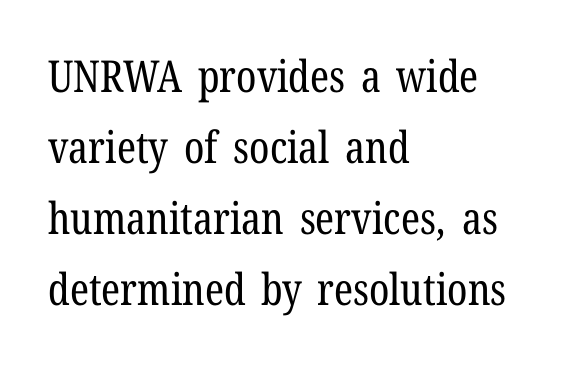
{"serif": "yes", "italic": "no", "bold": "no", "weight": "regular", "width": "condensed", "stroke_contrast": "low", "x_height": "medium", "monospaced": "no", "underline": "no", "align": "left", "line_spacing": "normal", "line_spacing_ratio": 1.61, "letter_spacing": "normal", "letter_spacing_em": 0.0, "glyph_px": 44}
